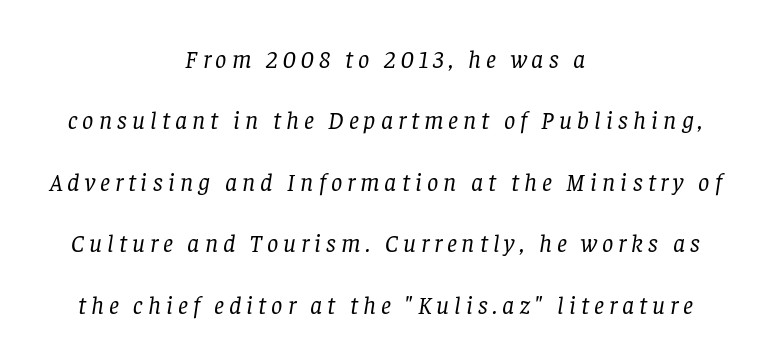
{"italic": "yes", "lean": "right", "slant_degrees": 8, "bold": "no", "underline": "no", "align": "center", "line_spacing": "loose", "line_spacing_ratio": 2.46, "letter_spacing": "wide", "letter_spacing_em": 0.2, "glyph_px": 25}
